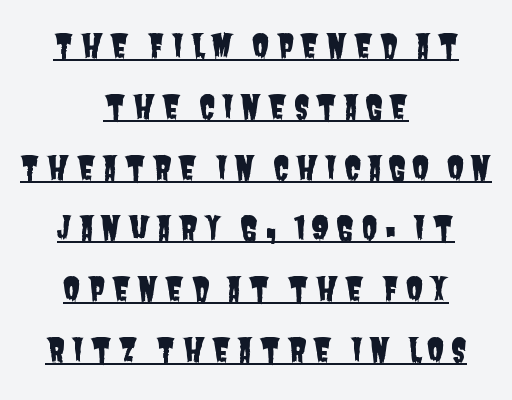
The glyphs in this specimen are sans serif. Has an underline been added? It has. The block of text is sparse from top to bottom, with ample space between rows. The paragraph has two soft edges and a firm central axis. Think of a printed novel: that variable character pitch is what you see here.
